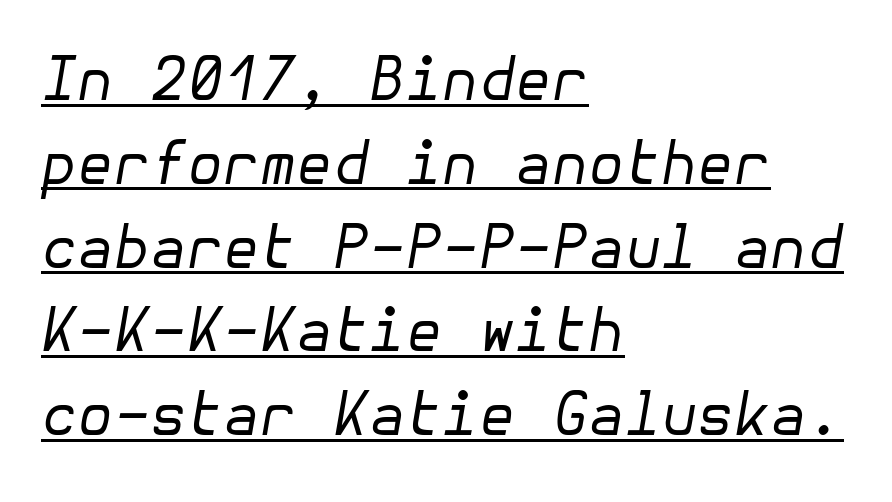
The image shows 59 px regular-weight type, italic (leaning right); set left-aligned, normal line spacing (1.42x), normal letter spacing, underlined; low stroke contrast and a medium x-height.
